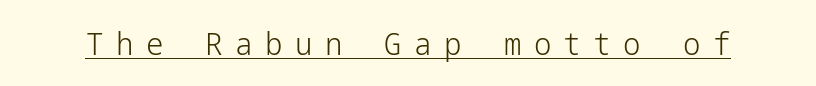
Q: Is the text bold? A: No.
Q: Is the text italic (slanted)? A: No, it is upright.
Q: Is the typeface a serif or a sans-serif typeface? A: Sans-serif.
Q: Is the text underlined? A: Yes.
Q: Is the spacing between letters normal or unusually wide? A: Unusually wide.
Q: Width (condensed, normal, or wide)? A: Normal.
Q: Stroke contrast? A: Low.
Q: x-height? A: Medium.
